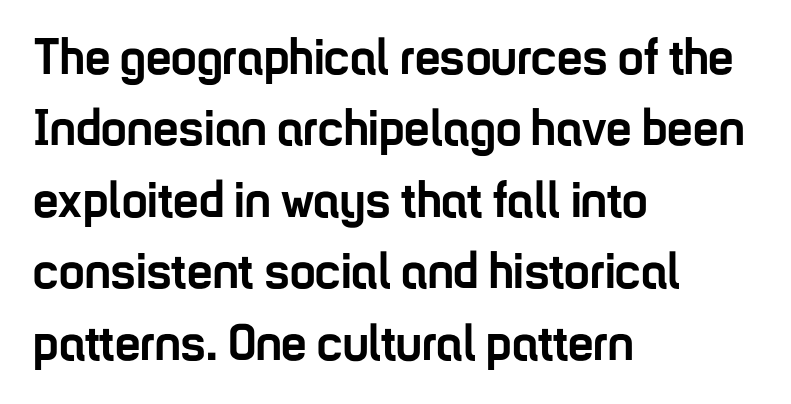
Q: Is the text bold? A: Yes.
Q: Is the text italic (slanted)? A: No, it is upright.
Q: Is the typeface a serif or a sans-serif typeface? A: Sans-serif.
Q: Is the text underlined? A: No.
Q: How is the paragraph aligned? A: Left-aligned.
Q: Is the spacing between letters normal or unusually wide? A: Normal.
Q: Is the spacing between lines tight, normal or loose? A: Normal.
Q: Width (condensed, normal, or wide)? A: Condensed.
Q: Stroke contrast? A: Low.
Q: x-height? A: Medium.
Q: Monospaced? A: No.
